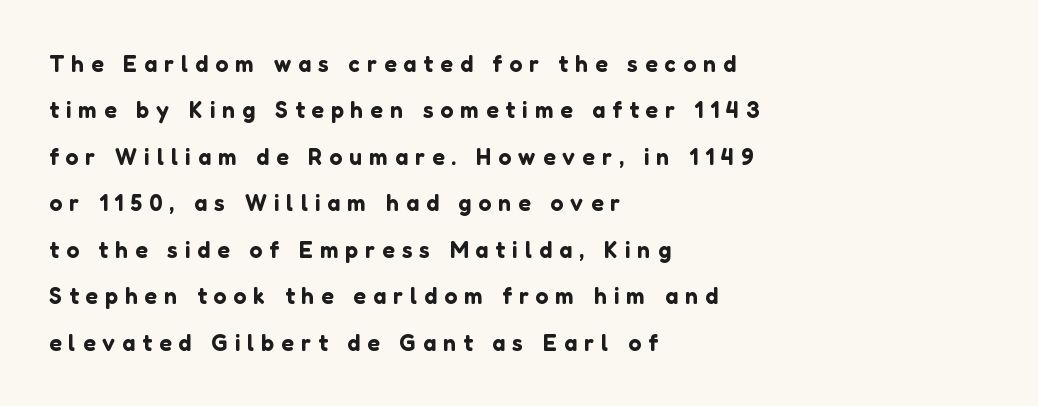
The image shows 23 px text type, upright; set left-aligned, loose line spacing (2.02x), unusually wide letter spacing (+0.31 em), not underlined.
